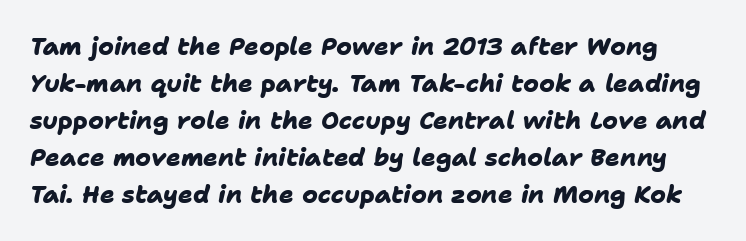
Q: Is the text bold? A: Yes.
Q: Is the text underlined? A: No.
Q: Is the spacing between letters normal or unusually wide? A: Normal.
Q: Is the spacing between lines tight, normal or loose? A: Normal.
